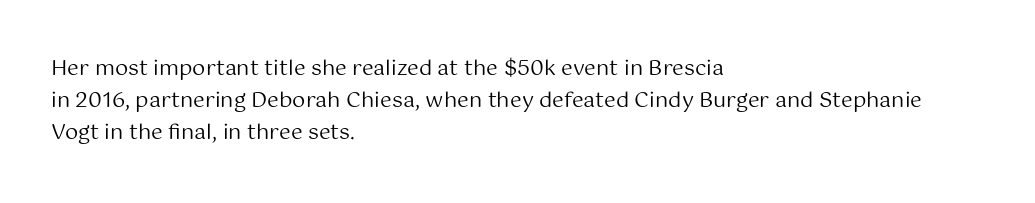
Q: Is the text bold? A: No.
Q: Is the text italic (slanted)? A: No, it is upright.
Q: Is the text underlined? A: No.
Q: How is the paragraph aligned? A: Left-aligned.
Q: Is the spacing between letters normal or unusually wide? A: Normal.
Q: Is the spacing between lines tight, normal or loose? A: Normal.
